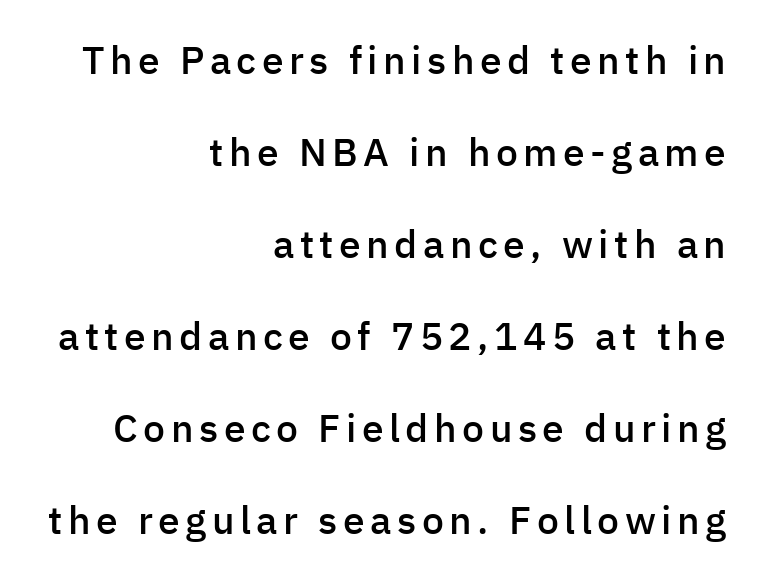
Every character sits straight up, as roman type does. Has an underline been added? It has not. The lines are quadded right. In terms of letterform style, serifs are entirely absent. Think of a printed novel: that variable character pitch is what you see here.
